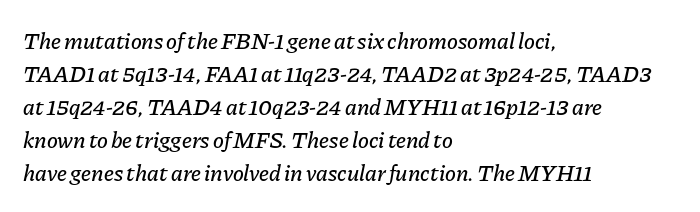
Q: Is the text italic (slanted)? A: Yes, it leans right by about 11 degrees.
Q: Is the text underlined? A: No.
Q: How is the paragraph aligned? A: Left-aligned.
Q: Is the spacing between letters normal or unusually wide? A: Normal.
Q: Is the spacing between lines tight, normal or loose? A: Normal.
